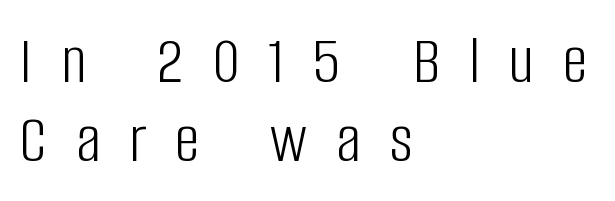
{"serif": "no", "italic": "no", "bold": "no", "weight": "light", "width": "condensed", "stroke_contrast": "low", "x_height": "large", "monospaced": "no", "underline": "no", "align": "left", "line_spacing": "tight", "line_spacing_ratio": 1.14, "letter_spacing": "wide", "letter_spacing_em": 0.42, "glyph_px": 69}
